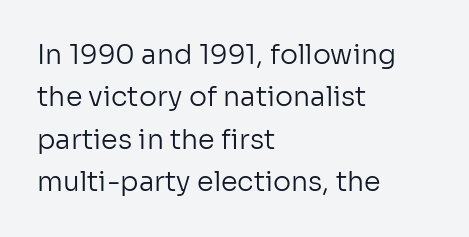
Q: Is the text bold? A: No.
Q: Is the text italic (slanted)? A: No, it is upright.
Q: Is the text underlined? A: No.
Q: How is the paragraph aligned? A: Left-aligned.
Q: Is the spacing between letters normal or unusually wide? A: Normal.
Q: Is the spacing between lines tight, normal or loose? A: Normal.
